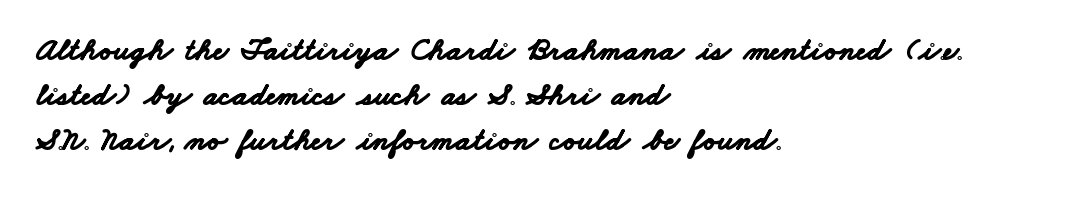
{"serif": "no", "bold": "yes", "weight": "bold", "width": "wide", "stroke_contrast": "low", "x_height": "small", "monospaced": "no", "underline": "no", "align": "left", "line_spacing": "normal", "line_spacing_ratio": 1.41, "letter_spacing": "normal", "letter_spacing_em": 0.0, "glyph_px": 32}
